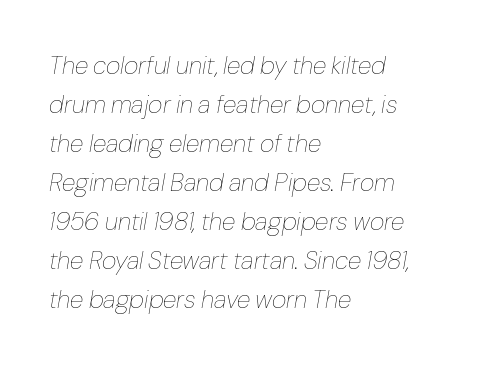
Q: Is the text bold? A: No.
Q: Is the text italic (slanted)? A: Yes, it leans right by about 10 degrees.
Q: Is the text underlined? A: No.
Q: How is the paragraph aligned? A: Left-aligned.
Q: Is the spacing between letters normal or unusually wide? A: Normal.
Q: Is the spacing between lines tight, normal or loose? A: Normal.
